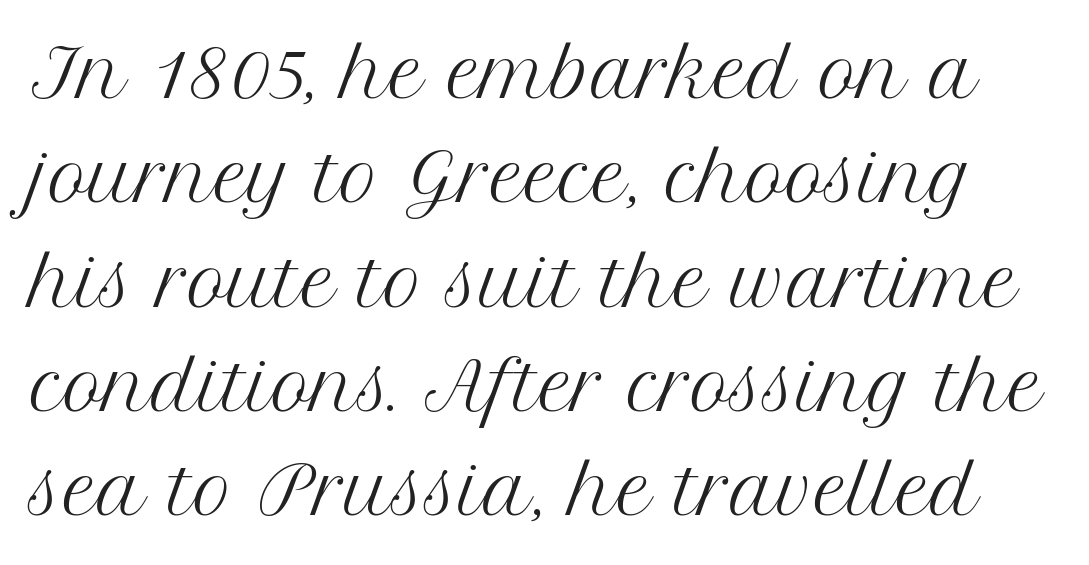
The image shows 66 px regular-weight type; set normal line spacing (1.58x), normal letter spacing, not underlined; medium stroke contrast and a medium x-height.
